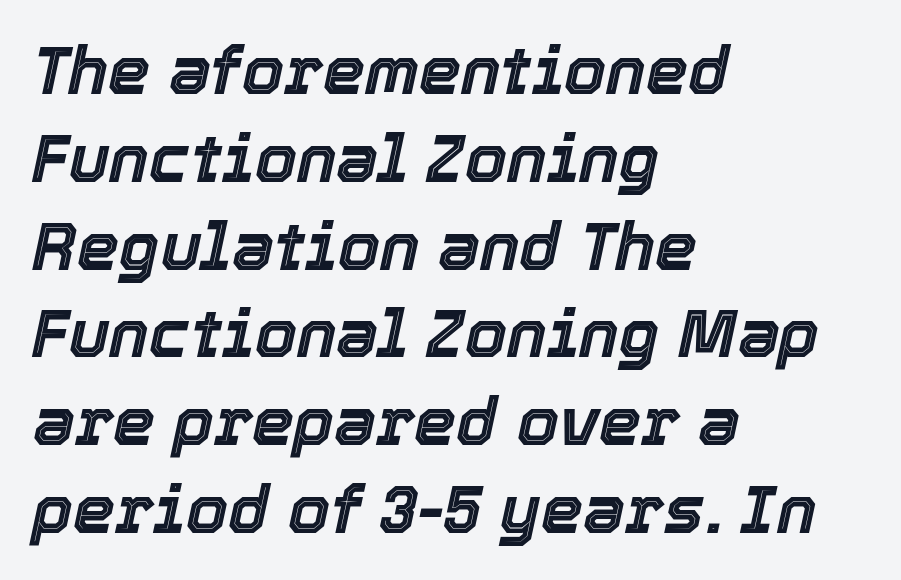
{"italic": "yes", "lean": "right", "slant_degrees": 12, "width": "normal", "x_height": "medium", "monospaced": "no", "underline": "no", "align": "left", "line_spacing": "normal", "line_spacing_ratio": 1.31, "letter_spacing": "normal", "letter_spacing_em": 0.0, "glyph_px": 67}
